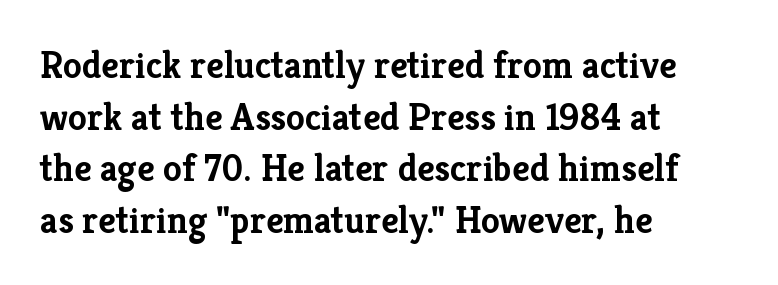
The image shows 38 px semibold serif type, upright; set left-aligned, normal line spacing (1.36x), normal letter spacing, not underlined; low stroke contrast and a medium x-height.
